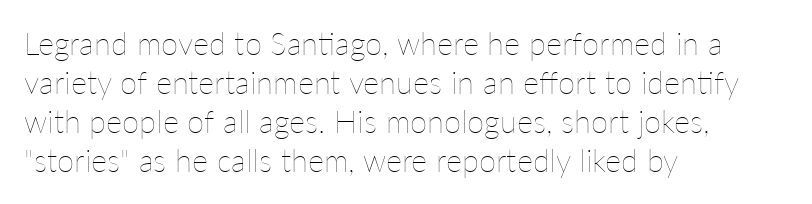
Ink coverage per letter is moderate at most. Is the block centered? No — it sits flush against the left margin. The gap between lines stays unmarked. The typography opts for an upright posture over an oblique one.
